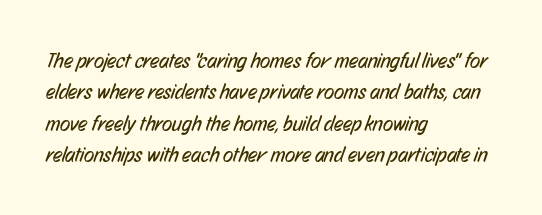
Horizontally, the lines are justified to the leading edge only. The space directly below the letters is spotless. There is no visible air inserted between adjacent glyphs. The face looks like a standard text weight, possibly lighter.
